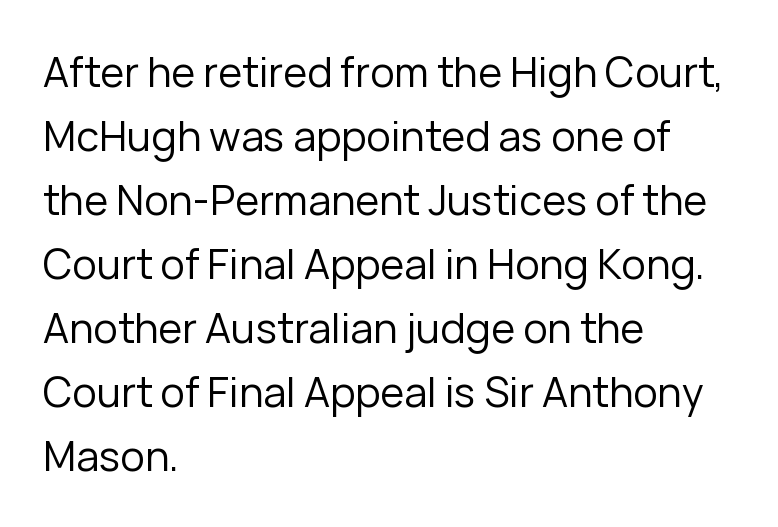
Q: Is the text bold? A: No.
Q: Is the text italic (slanted)? A: No, it is upright.
Q: Is the typeface a serif or a sans-serif typeface? A: Sans-serif.
Q: Is the text underlined? A: No.
Q: How is the paragraph aligned? A: Left-aligned.
Q: Is the spacing between letters normal or unusually wide? A: Normal.
Q: Is the spacing between lines tight, normal or loose? A: Normal.
Q: Width (condensed, normal, or wide)? A: Normal.
Q: Stroke contrast? A: Low.
Q: x-height? A: Medium.
Q: Monospaced? A: No.
